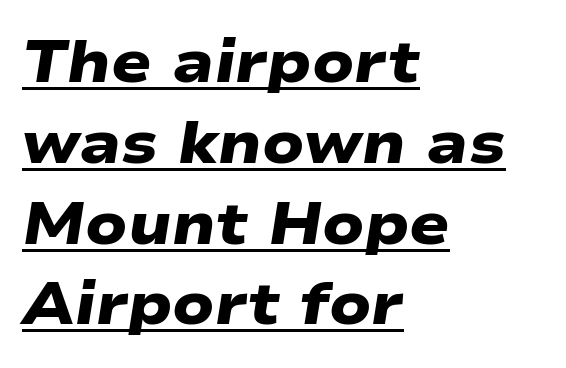
{"serif": "no", "bold": "yes", "weight": "heavy", "width": "wide", "stroke_contrast": "low", "x_height": "medium", "monospaced": "no", "underline": "yes", "align": "left", "line_spacing": "normal", "line_spacing_ratio": 1.37, "letter_spacing": "normal", "letter_spacing_em": 0.0, "glyph_px": 59}
